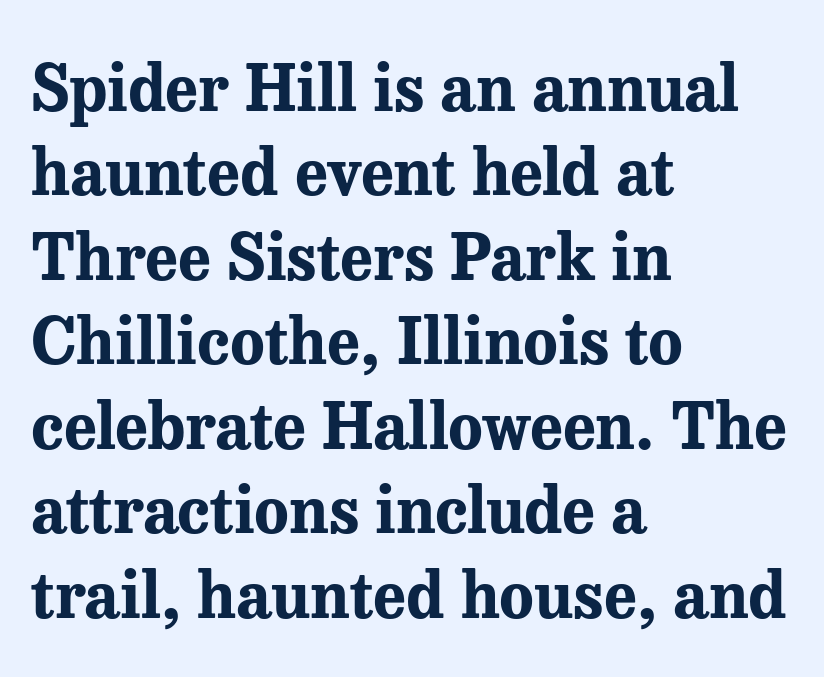
Q: Is the text bold? A: Yes.
Q: Is the text italic (slanted)? A: No, it is upright.
Q: Is the typeface a serif or a sans-serif typeface? A: Serif.
Q: Is the text underlined? A: No.
Q: How is the paragraph aligned? A: Left-aligned.
Q: Is the spacing between letters normal or unusually wide? A: Normal.
Q: Is the spacing between lines tight, normal or loose? A: Normal.
Q: Width (condensed, normal, or wide)? A: Normal.
Q: Stroke contrast? A: Medium.
Q: x-height? A: Medium.
Q: Monospaced? A: No.
